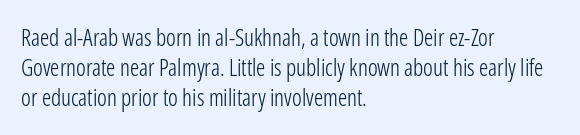
Teacher's note: observe the even left margin — that is flush-left alignment. Does extra space separate the letters? No, they use regular spacing. In terms of posture, this sample is upright. The glyphs are unaccompanied by any horizontal stroke below them. The lines sit at an ordinary, default distance from one another.
